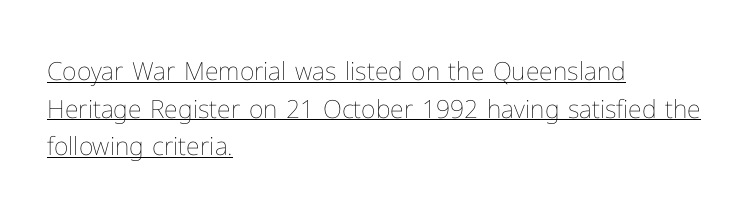
Notice how the stems are strictly vertical — no italics here. Weight: regular or lighter. The ragged edge is on the right, which tells us the setting is flush left. The rendered words wear a rule along their underside. Caption: standard tracking, unaltered. Notice how descenders clear the ascenders below comfortably — that's standard leading.
